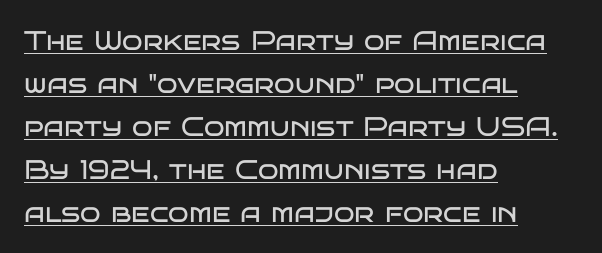
{"italic": "no", "bold": "no", "underline": "yes", "align": "left", "line_spacing": "normal", "line_spacing_ratio": 1.59, "letter_spacing": "normal", "letter_spacing_em": 0.0, "glyph_px": 27}
